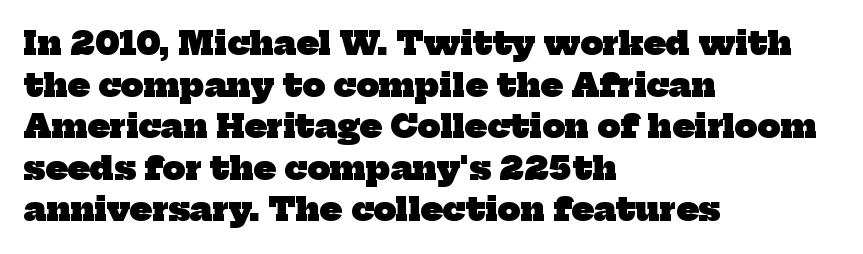
{"serif": "yes", "bold": "yes", "weight": "heavy", "width": "normal", "stroke_contrast": "low", "x_height": "medium", "monospaced": "no", "underline": "no", "align": "left", "line_spacing": "normal", "line_spacing_ratio": 1.3, "letter_spacing": "normal", "letter_spacing_em": 0.0, "glyph_px": 32}
